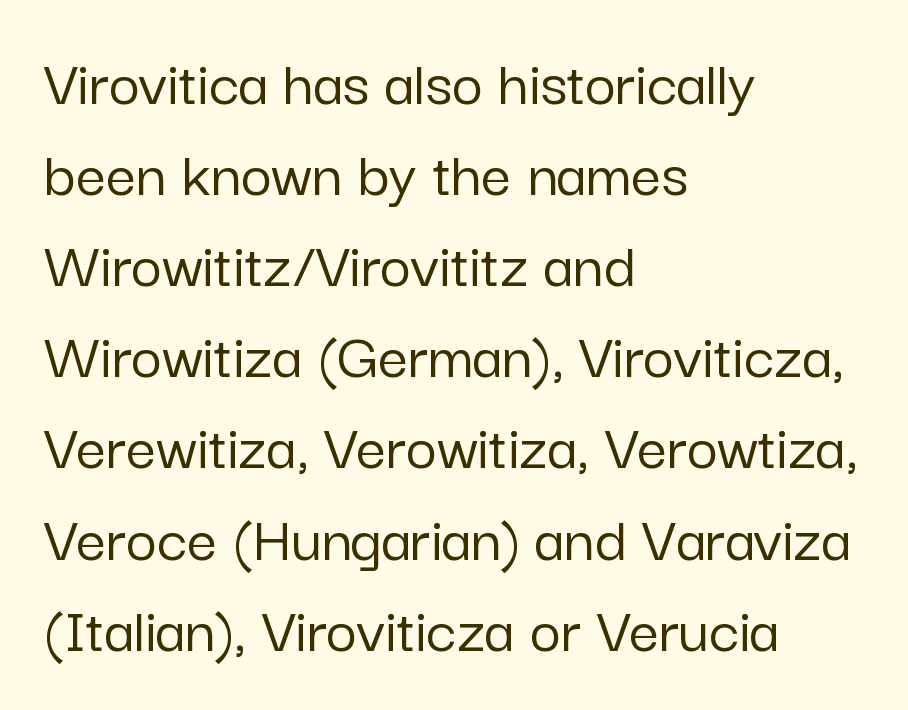
{"serif": "no", "italic": "no", "width": "normal", "stroke_contrast": "low", "x_height": "medium", "monospaced": "no", "underline": "no", "align": "left", "line_spacing": "normal", "line_spacing_ratio": 1.36, "letter_spacing": "normal", "letter_spacing_em": 0.0, "glyph_px": 67}
